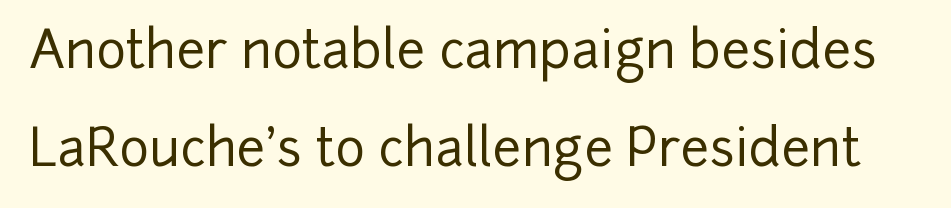
The rendering shows plain stroke endings on the letterforms — a sans-serif design. You could not count columns in this text — the font is proportionally spaced. Short note: letters normally spaced. Only glyphs here, with clear space below each row. The font's upright variant was chosen for this text. The leading is generous, giving the passage an open texture.
